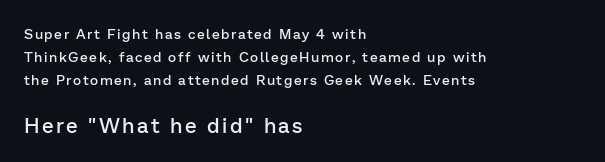
Q: Is the text bold? A: Semi-bold.
Q: Is the text italic (slanted)? A: No, it is upright.
Q: Is the text underlined? A: No.
Q: How is the paragraph aligned? A: Left-aligned.
Q: Is the spacing between lines tight, normal or loose? A: Normal.
Q: Which block of text is set in a larger size, the first (top) or the second (bottom)? A: The second (bottom) one.
